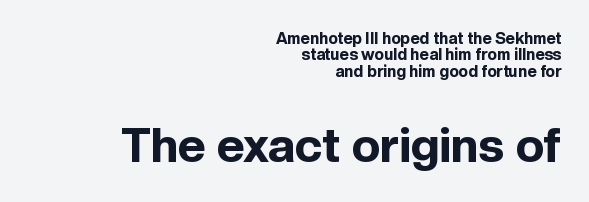
The image shows 48 px bold sans-serif type, upright; set right-aligned, tight line spacing (1.03x), normal letter spacing, not underlined; the second (bottom) block is 3.0x larger; a medium x-height.
